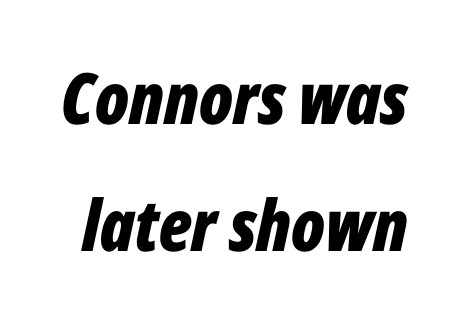
The passage shown leans; its letterforms are oblique. Do the characters align in a grid? No, the font is proportional. There is no visible air inserted between adjacent glyphs. Decoration check: the copy has no underline. Strokes here are thick enough to call this a true bold.
